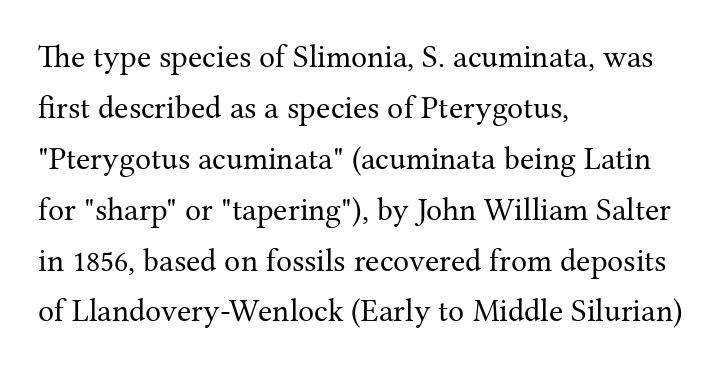
Honestly, the letter spacing is just normal — you wouldn't notice it. Does the copy run flush right? No — it runs flush left. These lines are rendered in a variable-pitch font. Regarding serifs, this sample has them.
